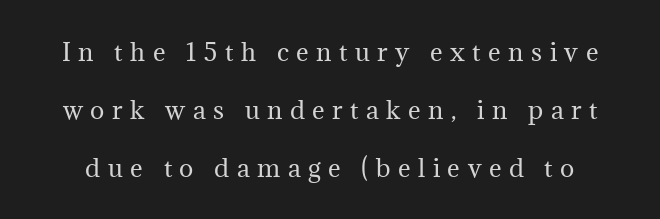
The image shows 24 px text type, upright; set loose line spacing (2.41x), unusually wide letter spacing (+0.31 em), not underlined.
